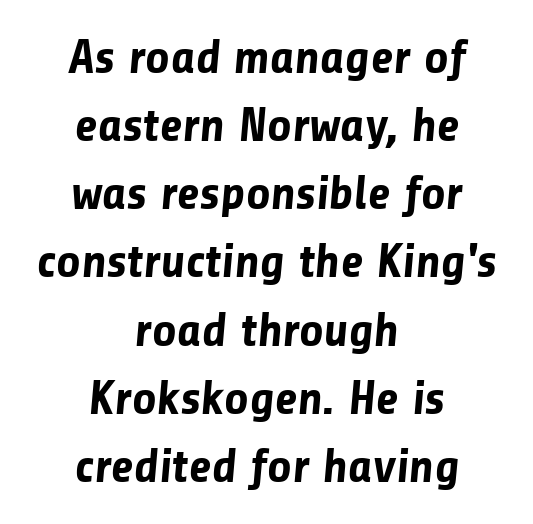
The characters display no serif detailing; their extremities are plain. Proportional: the letters do not fall into vertical columns. The baseline area is clear. Vertical spacing — default.
